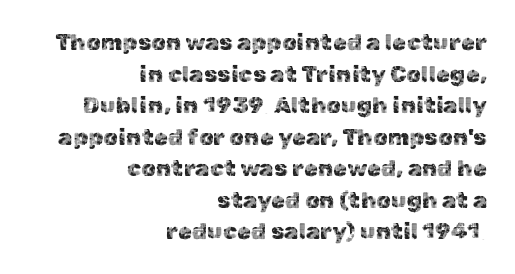
The type is set solid horizontally, with unmodified tracking. You can tell it's not italic because the verticals are truly vertical. Does the leading feel generous? No, just average. Nobody drew a line under any word here.
